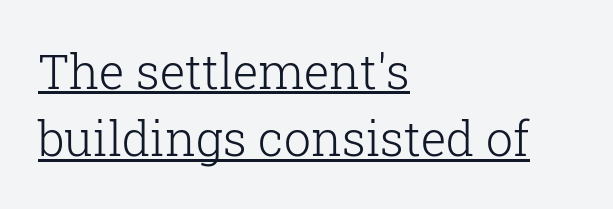
Q: Is the text bold? A: No.
Q: Is the text italic (slanted)? A: No, it is upright.
Q: Is the typeface a serif or a sans-serif typeface? A: Serif.
Q: Is the text underlined? A: Yes.
Q: How is the paragraph aligned? A: Left-aligned.
Q: Is the spacing between letters normal or unusually wide? A: Normal.
Q: Is the spacing between lines tight, normal or loose? A: Normal.
Q: Width (condensed, normal, or wide)? A: Normal.
Q: Stroke contrast? A: Low.
Q: x-height? A: Medium.
Q: Monospaced? A: No.
